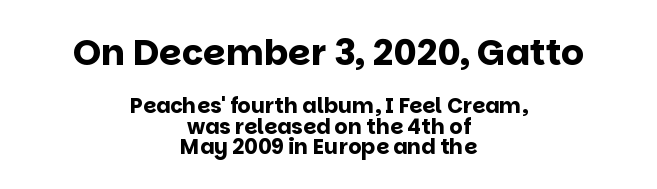
Q: Is the text bold? A: Yes.
Q: Is the text italic (slanted)? A: No, it is upright.
Q: Is the typeface a serif or a sans-serif typeface? A: Sans-serif.
Q: Is the text underlined? A: No.
Q: How is the paragraph aligned? A: Centered.
Q: Is the spacing between letters normal or unusually wide? A: Normal.
Q: Is the spacing between lines tight, normal or loose? A: Tight.
Q: Which block of text is set in a larger size, the first (top) or the second (bottom)? A: The first (top) one.
Q: Width (condensed, normal, or wide)? A: Normal.
Q: Stroke contrast? A: Low.
Q: x-height? A: Large.
Q: Monospaced? A: No.
